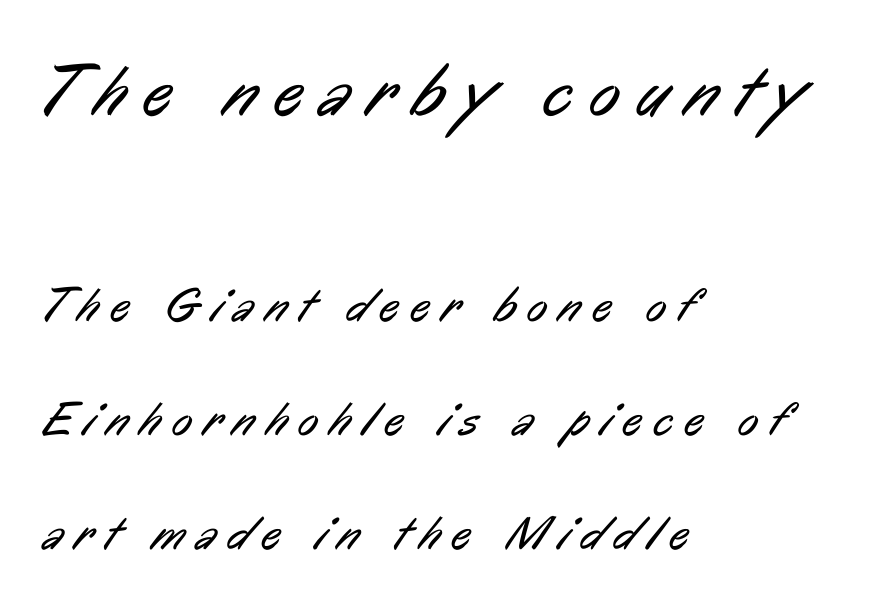
Q: Is the text bold? A: No.
Q: Is the typeface a serif or a sans-serif typeface? A: Sans-serif.
Q: Is the text underlined? A: No.
Q: How is the paragraph aligned? A: Left-aligned.
Q: Is the spacing between letters normal or unusually wide? A: Unusually wide.
Q: Is the spacing between lines tight, normal or loose? A: Loose.
Q: Which block of text is set in a larger size, the first (top) or the second (bottom)? A: The first (top) one.
Q: Width (condensed, normal, or wide)? A: Condensed.
Q: Stroke contrast? A: Low.
Q: x-height? A: Medium.
Q: Monospaced? A: No.
